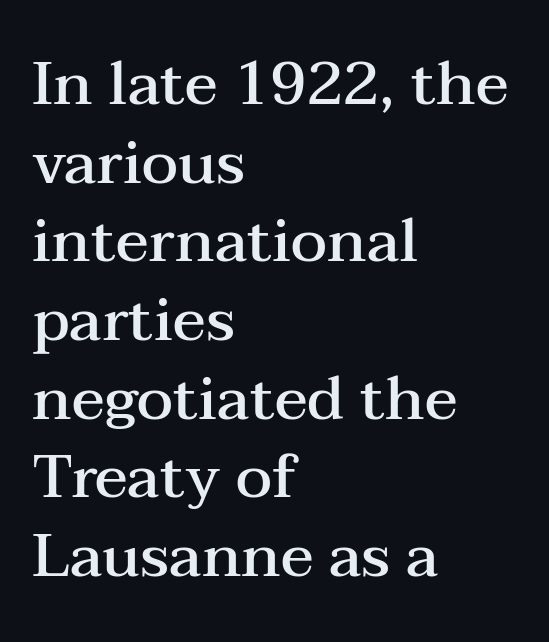
Decoration check: the copy has no underline. Characters follow at the spacing the type designer built in. Proportional: the letters do not fall into vertical columns. The typesetting leans somewhat heavy: a semibold. Compared with a centered layout, this one pins lines to the left instead. Leading matches the norm, producing a regular column.
